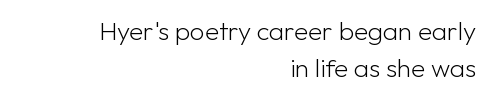
The image shows 26 px text type, upright; set right-aligned, normal line spacing (1.44x), normal letter spacing, not underlined.
